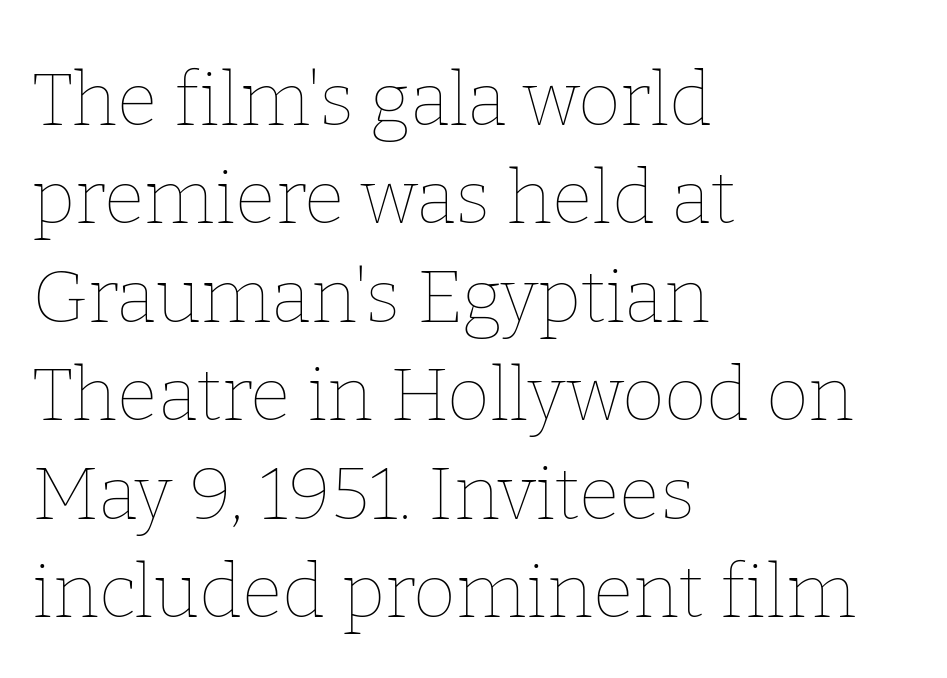
The image shows 74 px thin type, upright; set left-aligned, normal line spacing (1.33x), normal letter spacing, not underlined; low stroke contrast and a medium x-height.
